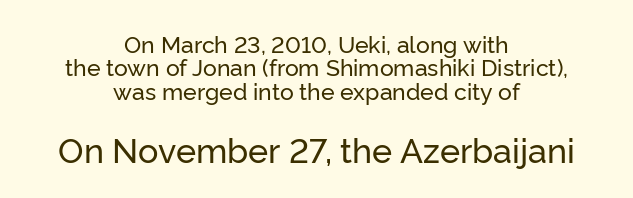
These lines keep a tight, regular rhythm from letter to letter. These two chunks differ in scale, with the bottom chunk taking the larger measure. Is this a fixed-width face? No — the glyphs have proportional, varying widths. Stroke terminals: plain, sans-serif. The baseline area is clear. The designer dialed line spacing down below the default.
